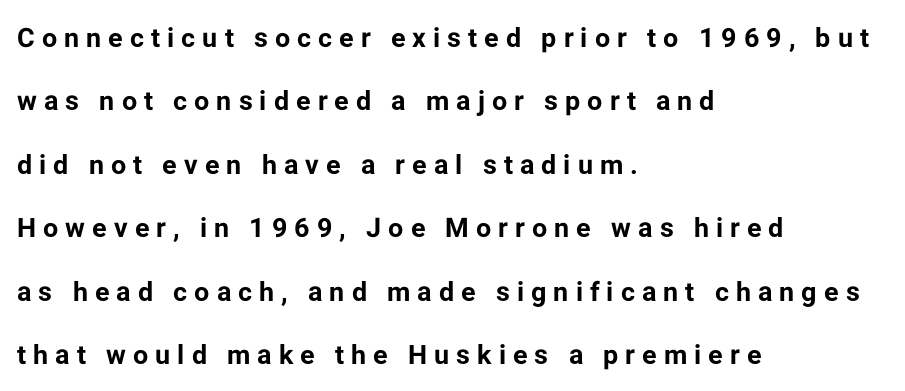
A dark, heavy texture on the line: the type is bold. Check the space under the baseline: it is left empty. Tracking here is generous; glyphs stand well apart from one another. This rendering uses left alignment, leaving the right contour irregular. Every stem runs plumb, perpendicular to the baseline.
